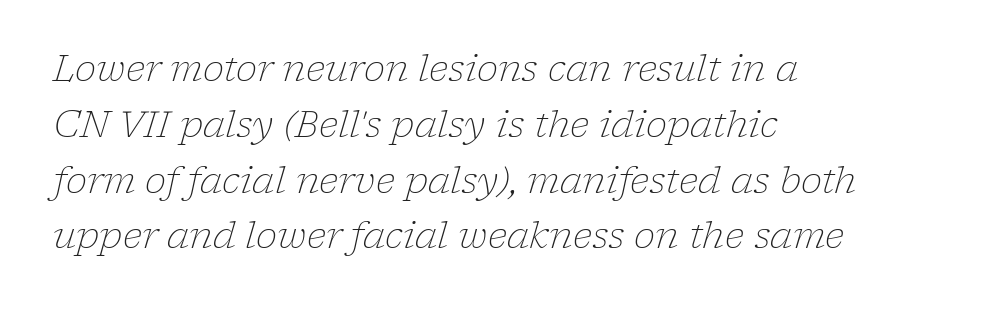
Stems and bowls with no extra thickness — not bold. Descender tails drop into unmarked territory. The lettering tilts uniformly, giving the passage an italic look. The letterforms sit shoulder to shoulder at normal distance. The font family rendered here belongs to the serif group. Character widths vary here, with narrow letters taking less room than wide ones.
